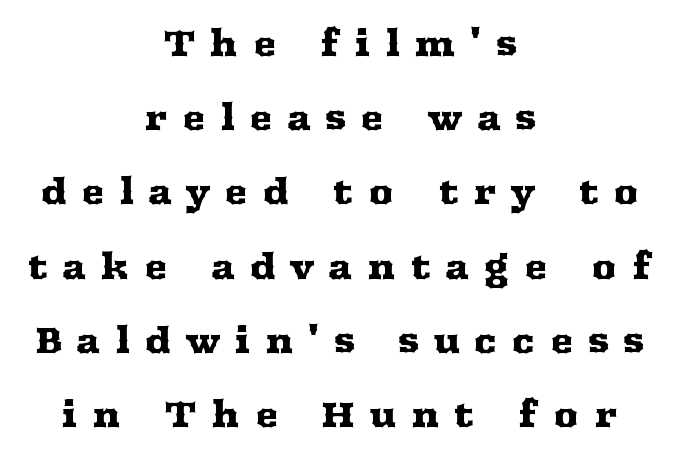
The image shows 35 px wide serif type, upright; set centered, loose line spacing (2.12x), unusually wide letter spacing (+0.42 em), not underlined; medium stroke contrast and a medium x-height.
